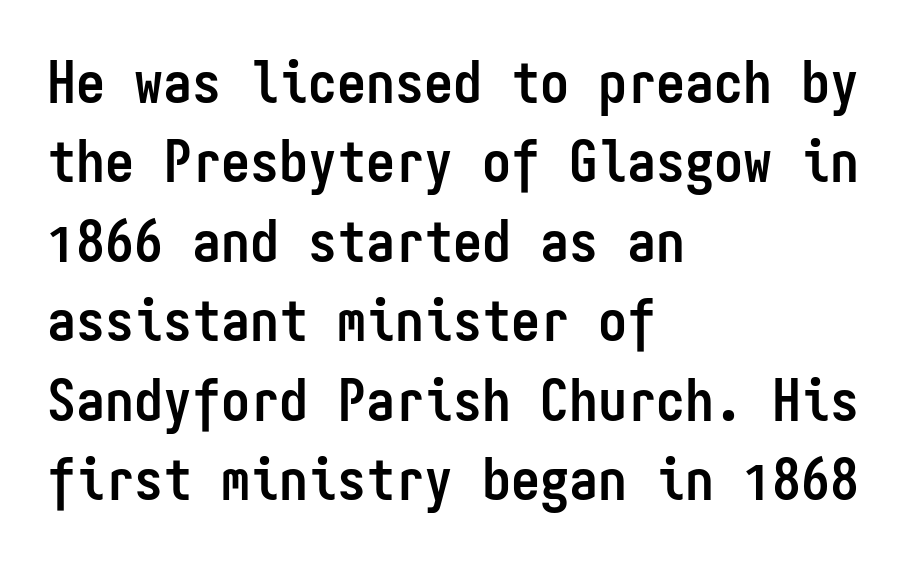
The image shows 58 px semibold, condensed sans-serif type, upright, monospaced; set left-aligned, normal line spacing (1.37x), normal letter spacing, not underlined; low stroke contrast and a medium x-height.
